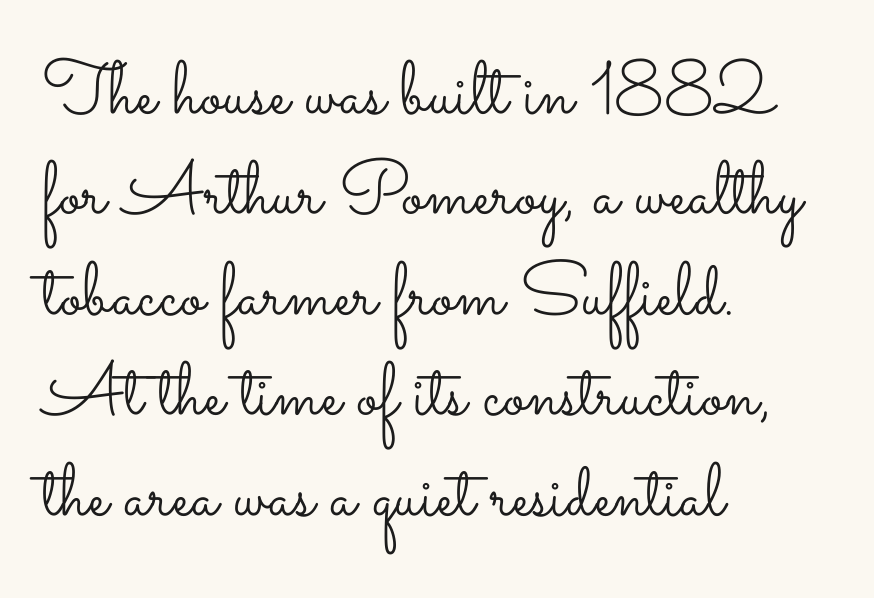
Proportional: the letters do not fall into vertical columns. These lines keep a tight, regular rhythm from letter to letter. Is there much room between lines? A standard amount, neither cramped nor airy. Only glyphs here, with clear space below each row. Left-aligned paragraph, ragged on the right.
